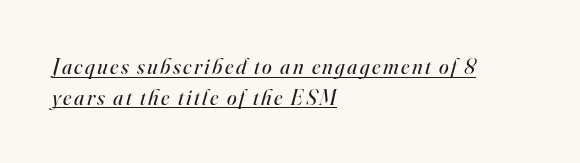
The image shows 22 px text type, italic (leaning right); set left-aligned, normal line spacing (1.39x), underlined.
